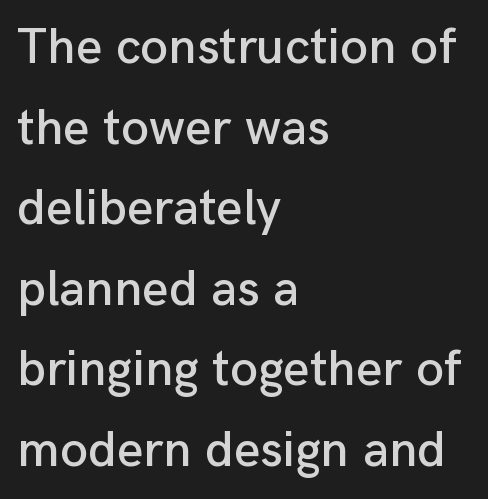
Q: Is the text italic (slanted)? A: No, it is upright.
Q: Is the typeface a serif or a sans-serif typeface? A: Sans-serif.
Q: Is the text underlined? A: No.
Q: How is the paragraph aligned? A: Left-aligned.
Q: Is the spacing between letters normal or unusually wide? A: Normal.
Q: Is the spacing between lines tight, normal or loose? A: Normal.
Q: Width (condensed, normal, or wide)? A: Normal.
Q: Stroke contrast? A: Low.
Q: x-height? A: Medium.
Q: Monospaced? A: No.
